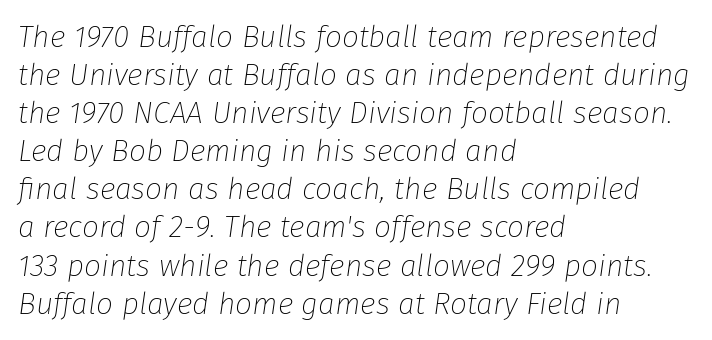
{"italic": "yes", "lean": "right", "slant_degrees": 8, "bold": "no", "weight": "thin", "width": "normal", "stroke_contrast": "low", "x_height": "medium", "monospaced": "no", "underline": "no", "align": "left", "line_spacing": "normal", "line_spacing_ratio": 1.27, "letter_spacing": "normal", "letter_spacing_em": 0.0, "glyph_px": 30}
